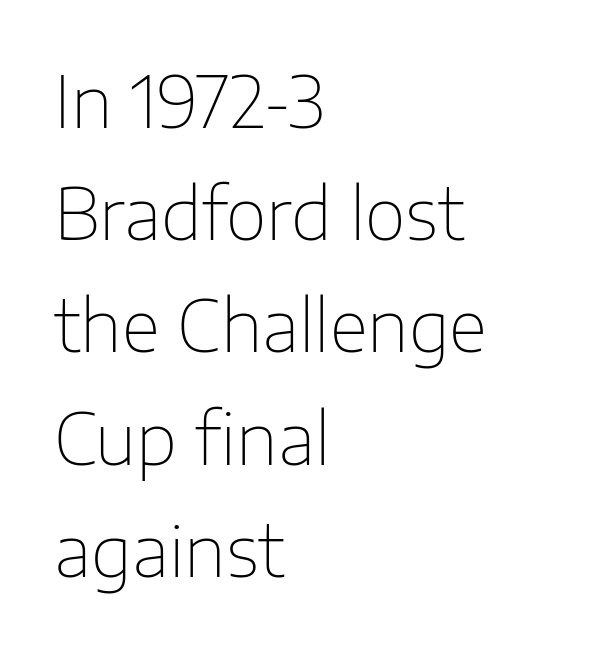
The image shows 71 px thin sans-serif type, upright; set left-aligned, normal line spacing (1.58x), normal letter spacing, not underlined; low stroke contrast and a medium x-height.
